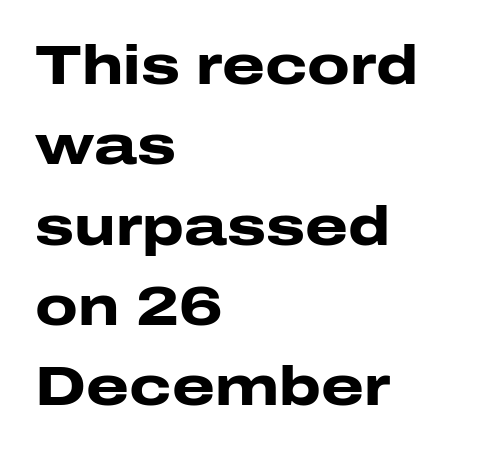
{"serif": "no", "italic": "no", "bold": "yes", "weight": "heavy", "width": "wide", "stroke_contrast": "low", "x_height": "medium", "monospaced": "no", "underline": "no", "align": "left", "line_spacing": "normal", "line_spacing_ratio": 1.46, "letter_spacing": "normal", "letter_spacing_em": 0.0, "glyph_px": 55}
